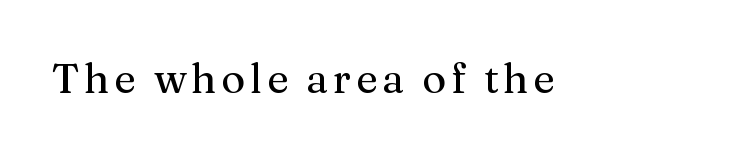
Proportional: the letters do not fall into vertical columns. These lines were composed using upright roman letters. Has an underline been added? It has not. The glyphs in this specimen are seriffed.
